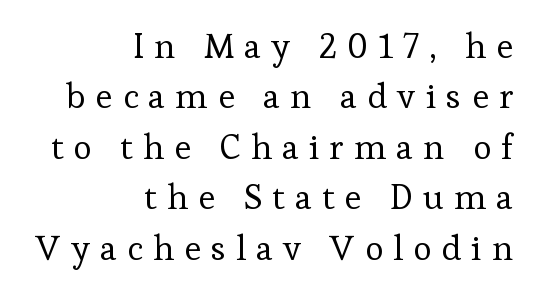
The type is letterspaced generously, with wide tracking. Notice how the passage keeps a crisp vertical edge on the right only. Here the designer chose a conventional face with non-uniform glyph widths. Each row of text sits above clean, open space. The cut favours lightness, reaching ordinary text weight at its darkest.
